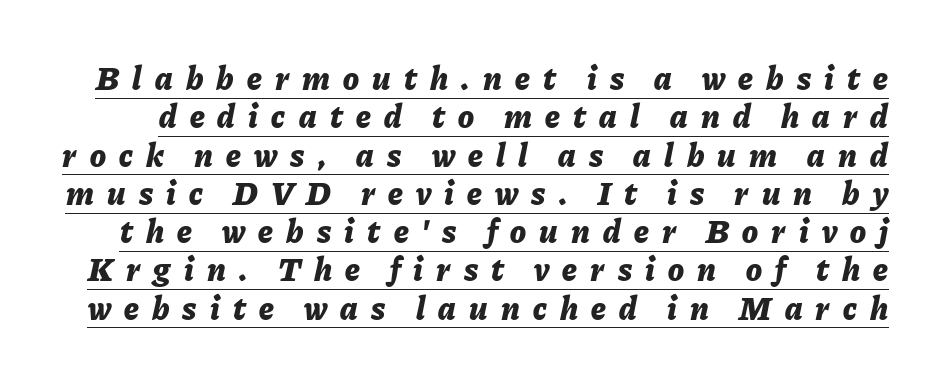
It's the slanting kind of type. This rendering widens character spacing well past its baseline value. Here the designer chose a conventional face with non-uniform glyph widths. The specimen includes a rule beneath the text block's lines. Set as a true bold cut, around the 700 mark.
